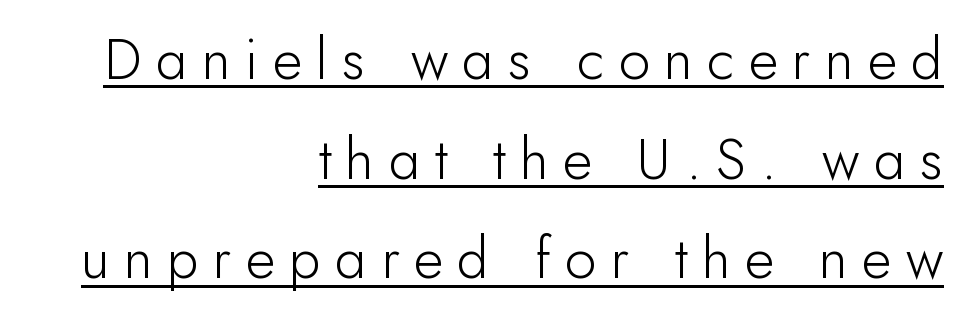
These lines are rendered in a variable-pitch font. The lettering stays uniformly vertical, giving the passage a roman look. These lines have a slow, spaced-out rhythm from letter to letter. Caption: multi-line text, flush right, ragged left. Is there an underline? Yes — a line sits under the letters. Ink coverage per letter is moderate at most.
